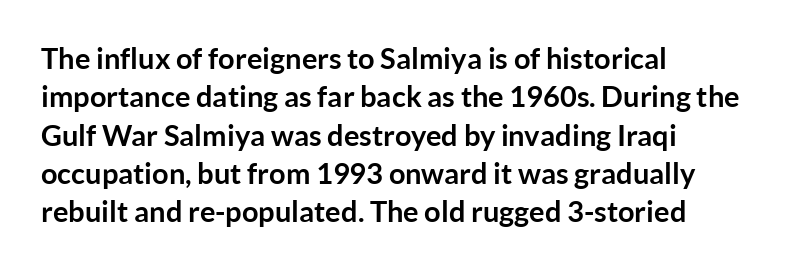
Q: Is the text bold? A: Yes.
Q: Is the text italic (slanted)? A: No, it is upright.
Q: Is the typeface a serif or a sans-serif typeface? A: Sans-serif.
Q: Is the text underlined? A: No.
Q: How is the paragraph aligned? A: Left-aligned.
Q: Is the spacing between letters normal or unusually wide? A: Normal.
Q: Is the spacing between lines tight, normal or loose? A: Normal.
Q: Width (condensed, normal, or wide)? A: Normal.
Q: Stroke contrast? A: Low.
Q: x-height? A: Medium.
Q: Monospaced? A: No.
